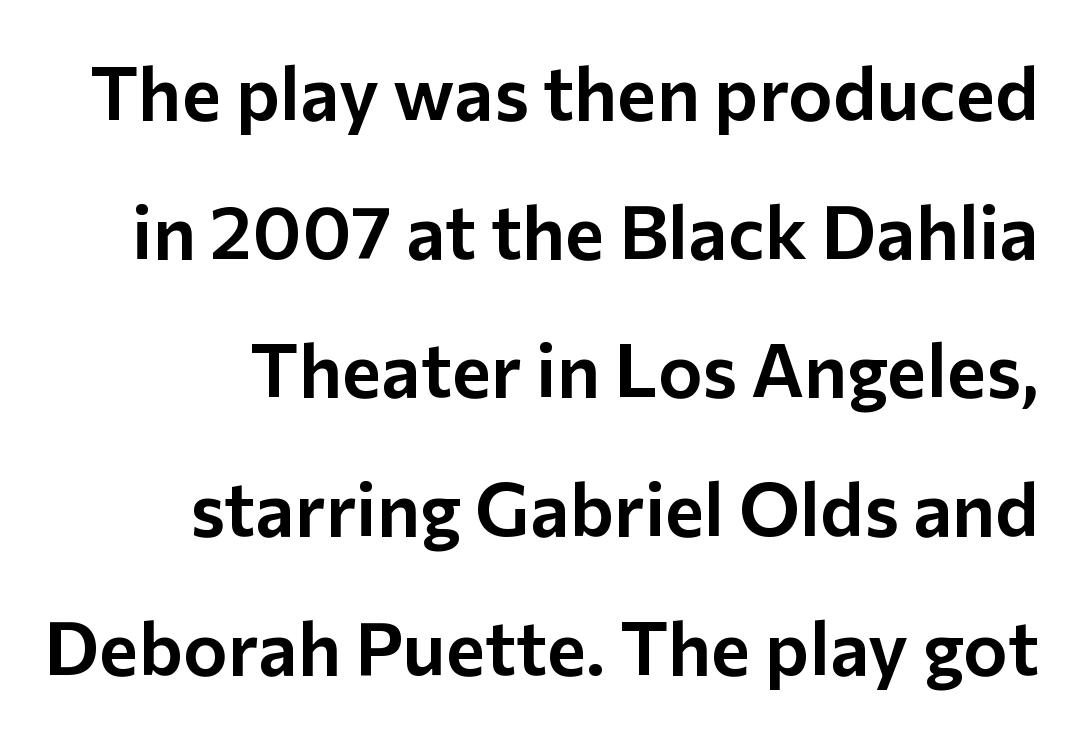
{"serif": "no", "italic": "no", "width": "normal", "stroke_contrast": "low", "x_height": "medium", "monospaced": "no", "underline": "no", "line_spacing_ratio": 1.85, "letter_spacing": "normal", "letter_spacing_em": 0.0, "glyph_px": 75}
